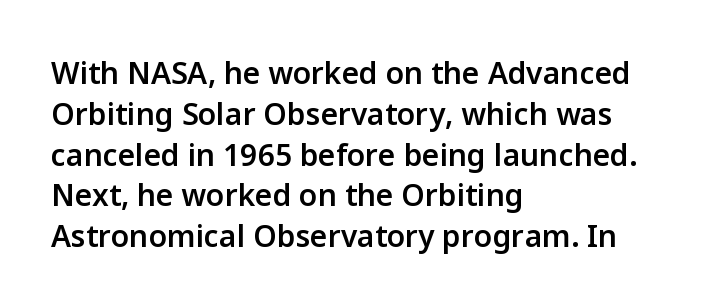
In terms of posture, this sample is upright. Every letter is mildly thick-stroked: semibold rather than bold. The face used here is proportionally spaced, like ordinary book or web type. Check where the strokes stop: nothing finishes them off — pure sans. Summary of vertical rhythm: regular, with standard interline spacing.
